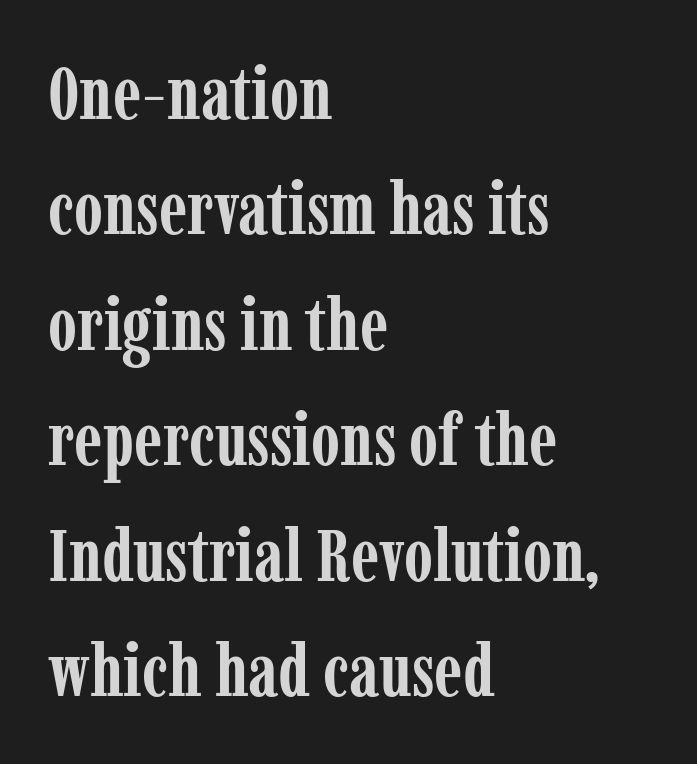
It's the straight-up-and-down kind of type. Which margin do the lines hug? The left one — the right edge is uneven. Plain, unruled lines of type. Thick stems and heavy bowls — unmistakably bold.
